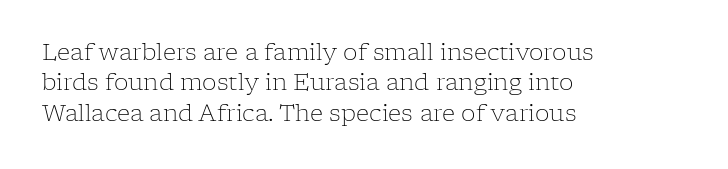
The image shows 23 px text type, upright; set left-aligned, normal line spacing (1.32x), normal letter spacing, not underlined.
